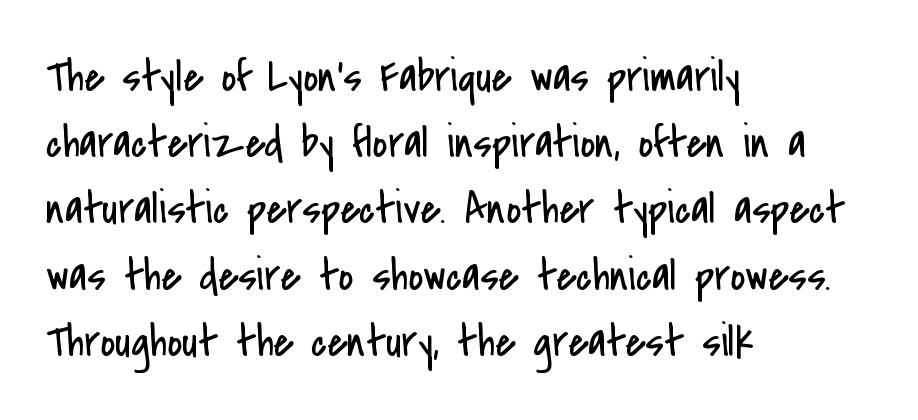
Only glyphs here, with clear space below each row. Short note: letters normally spaced. The characters are drawn with everyday or finer stroke widths. Font category for this specimen: sans-serif. Do the characters align in a grid? No, the font is proportional.
